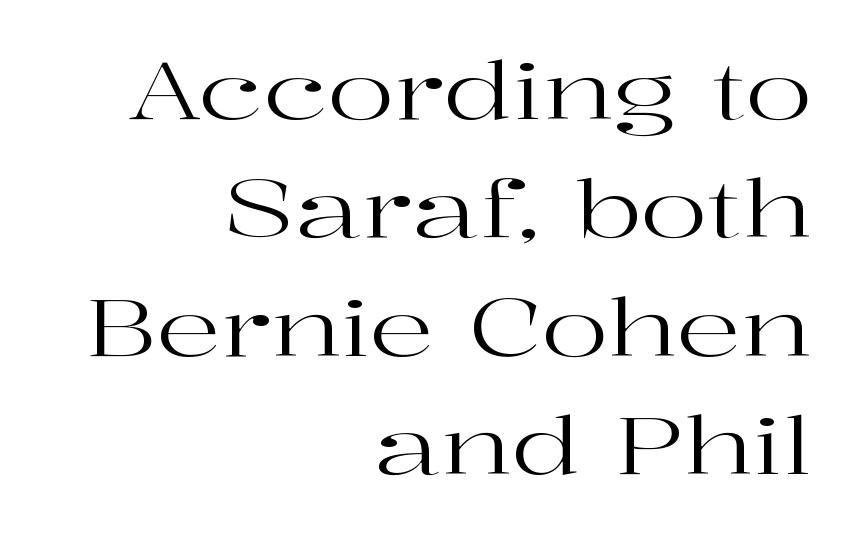
{"serif": "yes", "italic": "no", "bold": "no", "weight": "regular", "width": "wide", "stroke_contrast": "high", "x_height": "medium", "monospaced": "no", "underline": "no", "align": "right", "line_spacing": "normal", "line_spacing_ratio": 1.48, "letter_spacing": "normal", "letter_spacing_em": 0.0, "glyph_px": 80}
